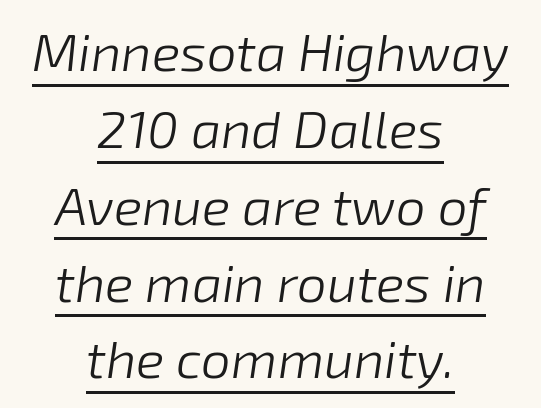
{"italic": "yes", "lean": "right", "slant_degrees": 8, "bold": "no", "weight": "light", "width": "normal", "stroke_contrast": "low", "x_height": "medium", "monospaced": "no", "underline": "yes", "align": "center", "line_spacing": "normal", "line_spacing_ratio": 1.45, "letter_spacing": "normal", "letter_spacing_em": 0.0, "glyph_px": 53}
